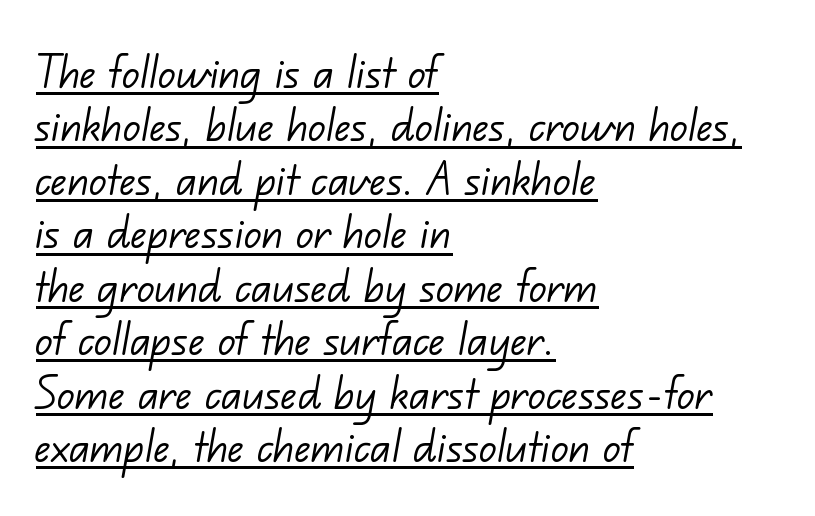
Q: Is the text bold? A: No.
Q: Is the typeface a serif or a sans-serif typeface? A: Sans-serif.
Q: Is the text underlined? A: Yes.
Q: How is the paragraph aligned? A: Left-aligned.
Q: Is the spacing between letters normal or unusually wide? A: Normal.
Q: Is the spacing between lines tight, normal or loose? A: Tight.
Q: Width (condensed, normal, or wide)? A: Normal.
Q: Stroke contrast? A: Low.
Q: x-height? A: Small.
Q: Monospaced? A: No.
